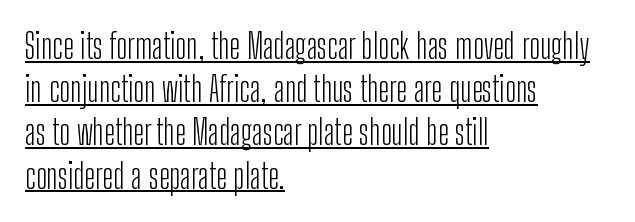
The image shows 34 px light, condensed sans-serif type, upright; set left-aligned, normal line spacing (1.27x), normal letter spacing, underlined; low stroke contrast and a medium x-height.
